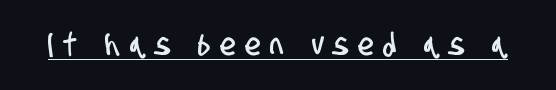
Examine the stroke ends and you'll find no serifs. Letter spacing: wide. Decoration check: the copy is underlined. Each letter keeps its own natural width here, so spacing adapts to shape.
